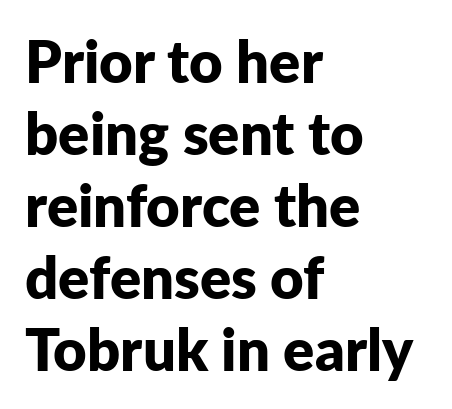
The image shows 58 px bold sans-serif type, upright; set left-aligned, line spacing 1.24x, normal letter spacing, not underlined; low stroke contrast and a medium x-height.
